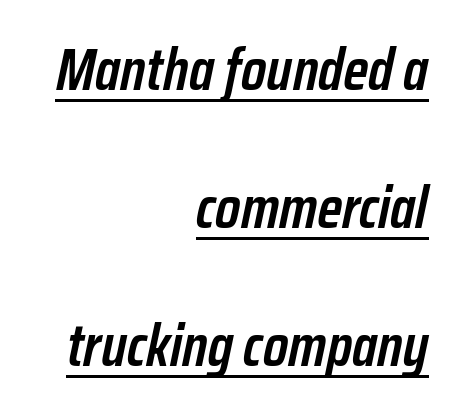
Leading is clearly above the norm, producing a sparse column. What weight is shown? A semibold, between regular and bold. The lettering is marked with a stroke running underneath it. Short note: letters normally spaced.
